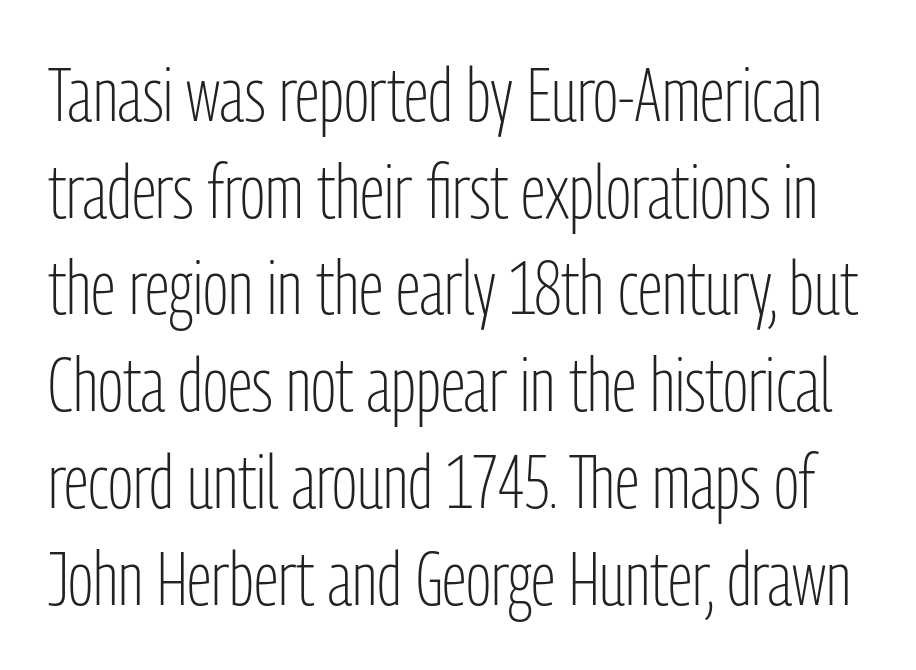
There is no visible air inserted between adjacent glyphs. The lines sit at an ordinary, default distance from one another. The lettering holds an erect, upright posture throughout. Note the varied advance widths — an 'i' is clearly narrower than an 'm'.
